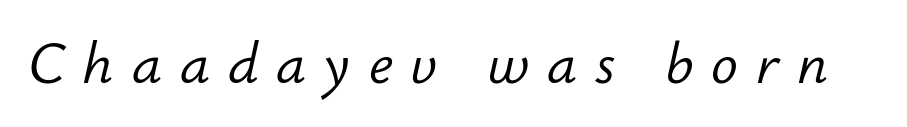
Q: Is the text bold? A: No.
Q: Is the text italic (slanted)? A: Yes, it leans right by about 12 degrees.
Q: Is the text underlined? A: No.
Q: Is the spacing between letters normal or unusually wide? A: Unusually wide.
Q: Width (condensed, normal, or wide)? A: Normal.
Q: Stroke contrast? A: Low.
Q: x-height? A: Small.
Q: Monospaced? A: No.
